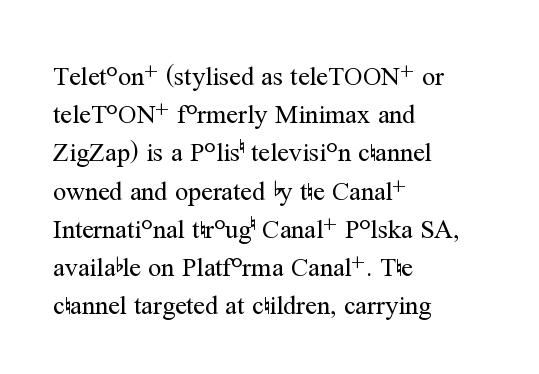
The vertical gap from one line to the next is medium. Quick note: underline off. The characters are drawn with everyday or finer stroke widths. A typesetter would mark this as roman, not italic. Caption: multi-line text, flush left, ragged right.
